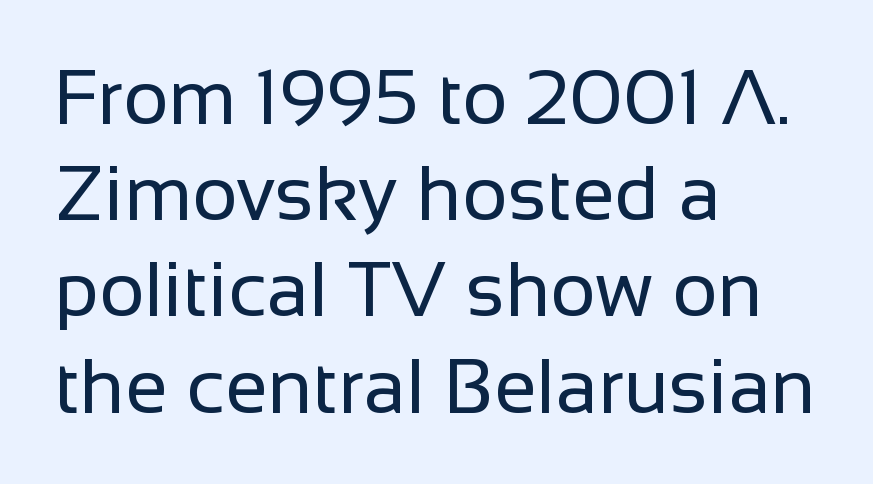
{"serif": "no", "italic": "no", "bold": "no", "weight": "regular", "width": "normal", "stroke_contrast": "low", "x_height": "medium", "monospaced": "no", "underline": "no", "align": "left", "line_spacing": "normal", "line_spacing_ratio": 1.25, "letter_spacing": "normal", "letter_spacing_em": 0.0, "glyph_px": 77}
